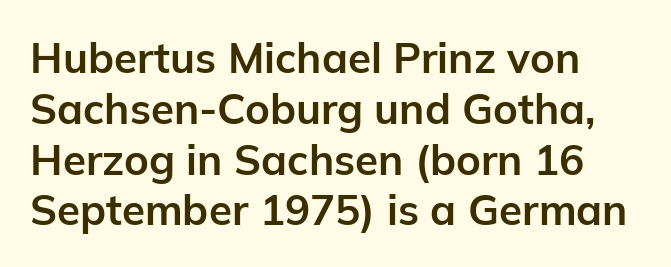
The image shows 42 px bold sans-serif type, upright; set line spacing 1.21x, normal letter spacing, not underlined; low stroke contrast and a medium x-height.
